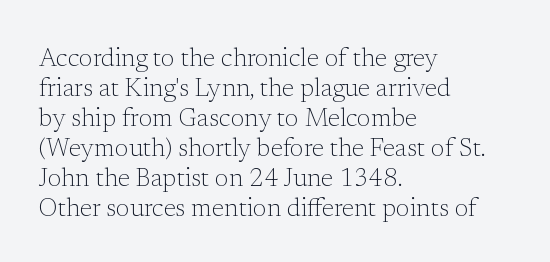
Stem width sits at or under what a default text font uses. Rendered with straight, roman letterforms. In CSS terms this would be text-align: left. Is the letter spacing exaggerated? No — it looks like the ordinary default.
